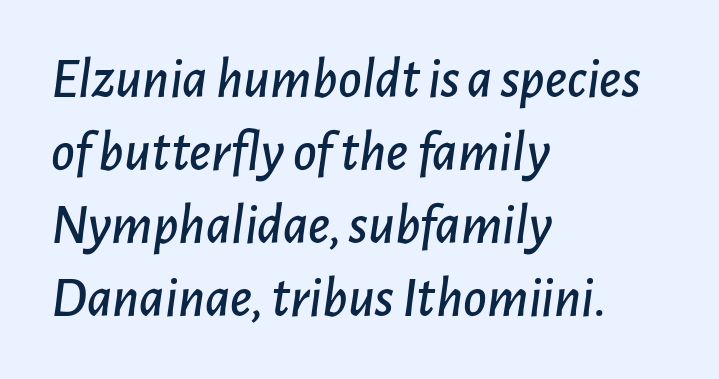
The image shows 57 px text type, italic (leaning right); set left-aligned, normal line spacing (1.28x), normal letter spacing, not underlined; low stroke contrast and a medium x-height.
